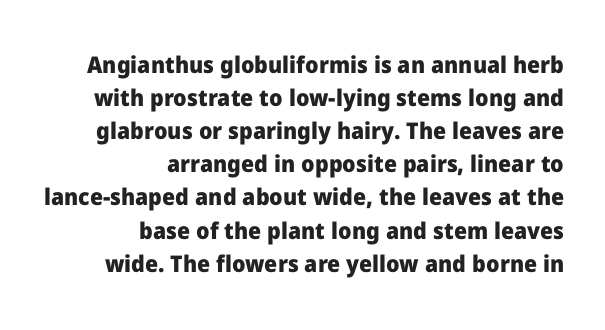
Q: Is the text bold? A: Yes.
Q: Is the text italic (slanted)? A: No, it is upright.
Q: Is the text underlined? A: No.
Q: How is the paragraph aligned? A: Right-aligned.
Q: Is the spacing between letters normal or unusually wide? A: Normal.
Q: Is the spacing between lines tight, normal or loose? A: Normal.
